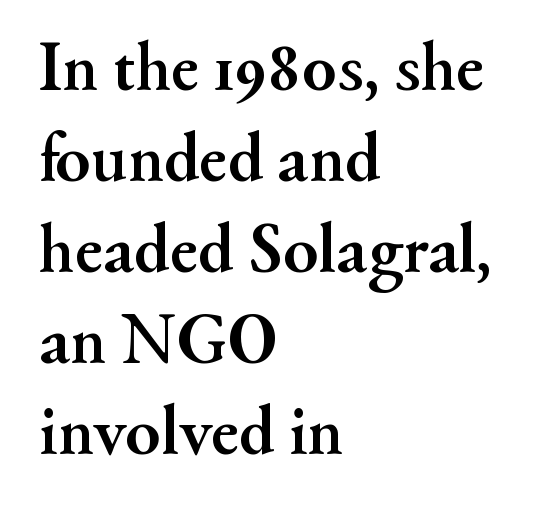
Q: Is the text bold? A: Yes.
Q: Is the text italic (slanted)? A: No, it is upright.
Q: Is the typeface a serif or a sans-serif typeface? A: Serif.
Q: Is the text underlined? A: No.
Q: How is the paragraph aligned? A: Left-aligned.
Q: Is the spacing between letters normal or unusually wide? A: Normal.
Q: Is the spacing between lines tight, normal or loose? A: Normal.
Q: Width (condensed, normal, or wide)? A: Normal.
Q: Stroke contrast? A: Medium.
Q: x-height? A: Small.
Q: Monospaced? A: No.
